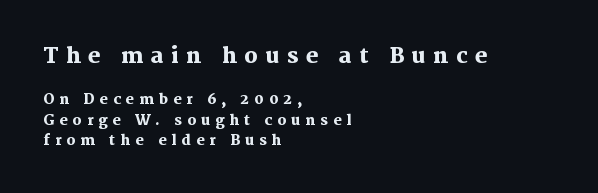
The designer gave the opening block more size than the closing block. Evenly set lines give the paragraph a standard silhouette. Compared with a centered layout, this one pins lines to the left instead. Display-style spreading of the glyphs; the letterfit is very open. Plenty of ink on the page — the face is bold.
